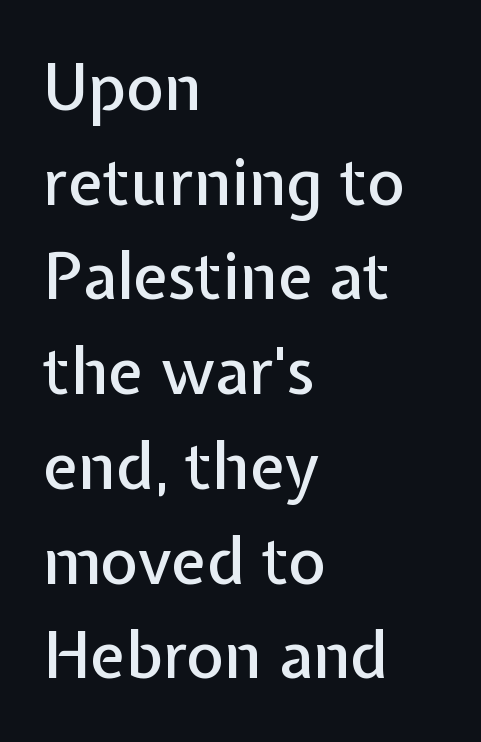
{"serif": "no", "italic": "no", "width": "normal", "stroke_contrast": "low", "x_height": "medium", "monospaced": "no", "underline": "no", "align": "left", "line_spacing": "normal", "line_spacing_ratio": 1.48, "letter_spacing": "normal", "letter_spacing_em": 0.0, "glyph_px": 64}
